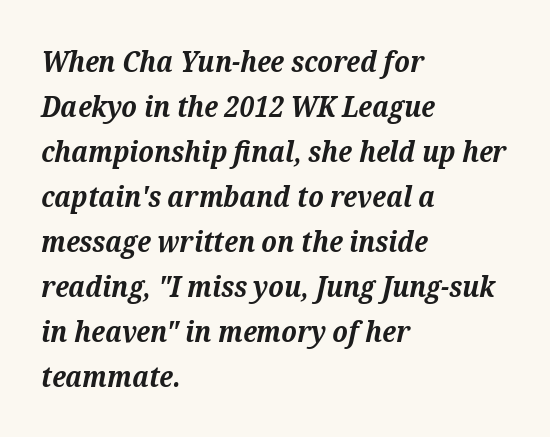
The image shows 29 px bold serif type, italic (leaning right); set left-aligned, normal line spacing (1.55x), normal letter spacing, not underlined; medium stroke contrast and a medium x-height.
